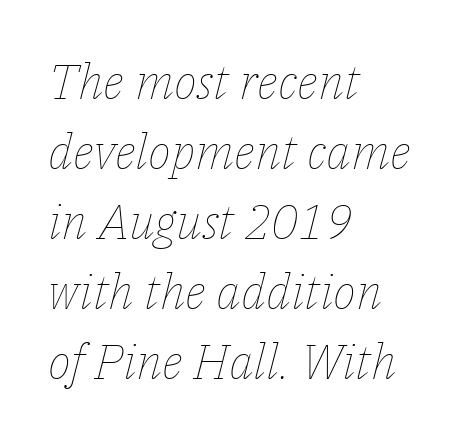
The image shows 49 px thin type, italic (leaning right); set left-aligned, normal line spacing (1.43x), normal letter spacing, not underlined; low stroke contrast and a medium x-height.
